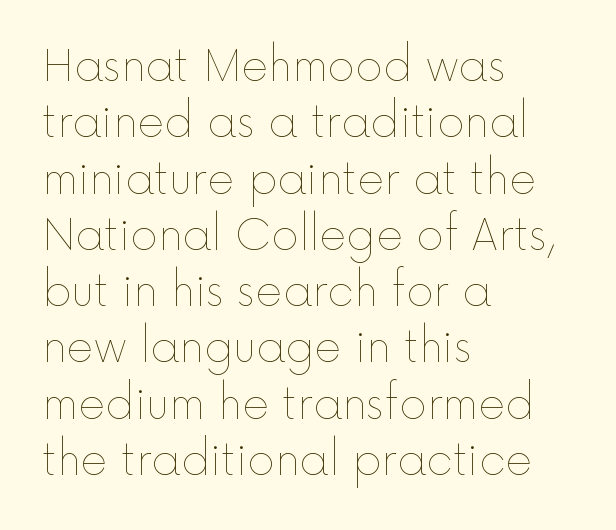
{"italic": "no", "bold": "no", "weight": "thin", "width": "normal", "x_height": "medium", "monospaced": "no", "underline": "no", "align": "left", "line_spacing": "normal", "line_spacing_ratio": 1.34, "letter_spacing": "normal", "letter_spacing_em": 0.0, "glyph_px": 42}
